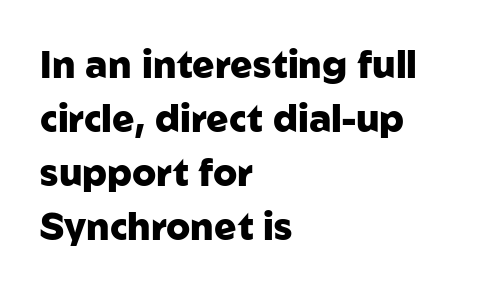
{"serif": "no", "italic": "no", "bold": "yes", "weight": "heavy", "width": "normal", "stroke_contrast": "low", "x_height": "medium", "monospaced": "no", "underline": "no", "align": "left", "line_spacing": "normal", "line_spacing_ratio": 1.46, "letter_spacing": "normal", "letter_spacing_em": 0.0, "glyph_px": 37}
